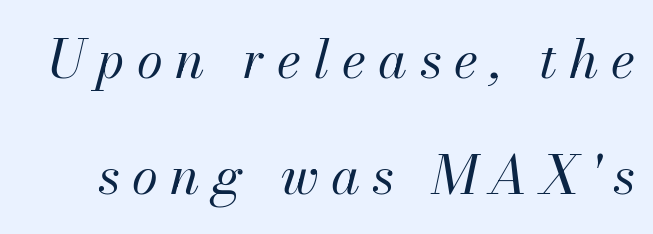
The image shows 53 px regular-weight type, italic (leaning right); set loose line spacing (2.18x), unusually wide letter spacing (+0.23 em), not underlined; medium stroke contrast and a small x-height.
